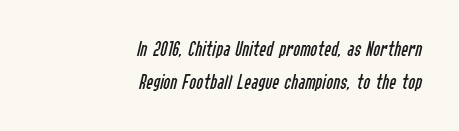
Which margin do the lines hug? The right one — the left edge is uneven. Students, observe: this is what conventionally led text looks like. Caption: face not bold, strokes unweighted. Italic: yes, the glyphs are oblique. This rendering features lettering with no underline. Inter-character spacing is left at the font's built-in metrics.
